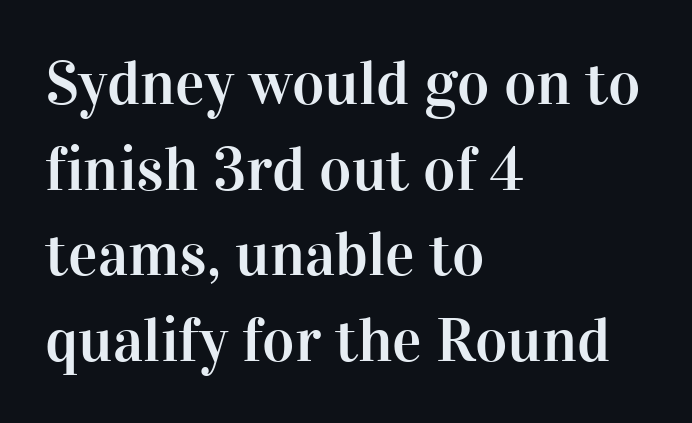
The image shows 62 px serif type, upright; set left-aligned, normal line spacing (1.38x), normal letter spacing, not underlined; high stroke contrast and a medium x-height.
